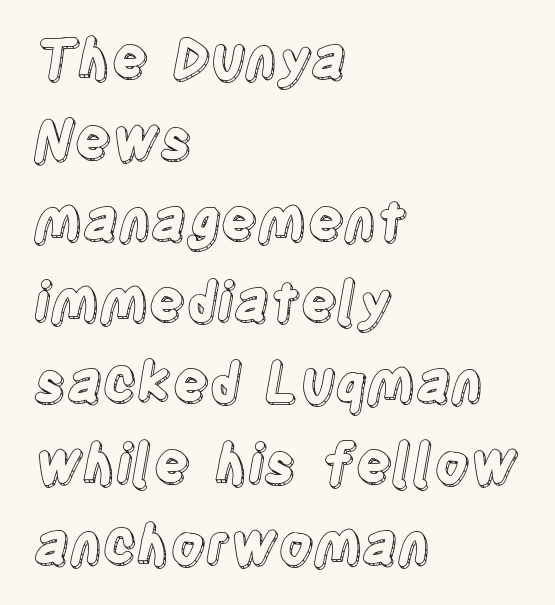
The image shows 54 px condensed type; set left-aligned, normal line spacing (1.5x), normal letter spacing, not underlined; a large x-height.
